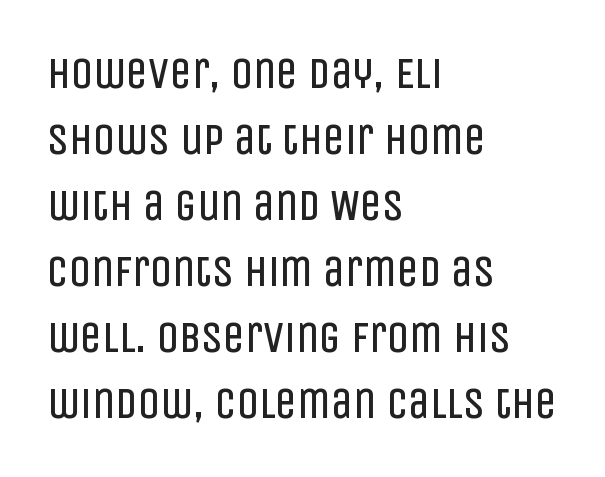
The image shows 44 px regular-weight, condensed sans-serif type, upright; set left-aligned, normal line spacing (1.5x), normal letter spacing, not underlined; low stroke contrast and a large x-height.
